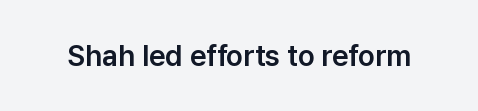
{"serif": "no", "italic": "no", "width": "normal", "stroke_contrast": "low", "x_height": "medium", "monospaced": "no", "underline": "no", "letter_spacing": "normal", "letter_spacing_em": 0.0, "glyph_px": 29}
